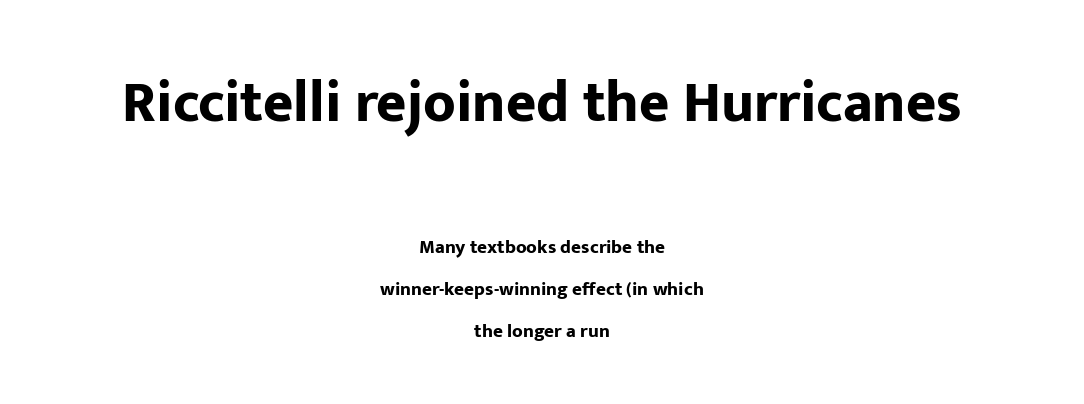
Here the first block reads like a headline and the second like body copy. Quick note: interline space is abundant. As a designer I'd log this as weight 700, bold. There is no visible air inserted between adjacent glyphs.
